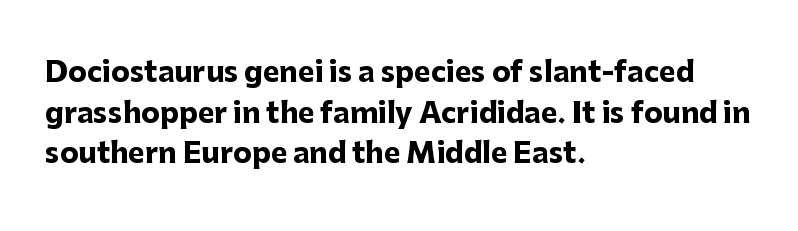
Q: Is the text bold? A: Yes.
Q: Is the text italic (slanted)? A: No, it is upright.
Q: Is the typeface a serif or a sans-serif typeface? A: Sans-serif.
Q: Is the text underlined? A: No.
Q: How is the paragraph aligned? A: Left-aligned.
Q: Is the spacing between letters normal or unusually wide? A: Normal.
Q: Is the spacing between lines tight, normal or loose? A: Normal.
Q: Width (condensed, normal, or wide)? A: Normal.
Q: Stroke contrast? A: Low.
Q: x-height? A: Medium.
Q: Monospaced? A: No.
